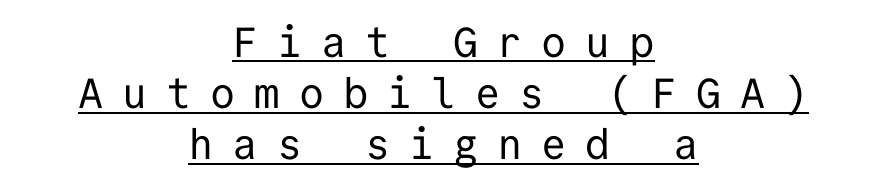
The image shows 42 px regular-weight sans-serif type, upright, monospaced; set centered, line spacing 1.22x, unusually wide letter spacing (+0.45 em), underlined; low stroke contrast and a medium x-height.
